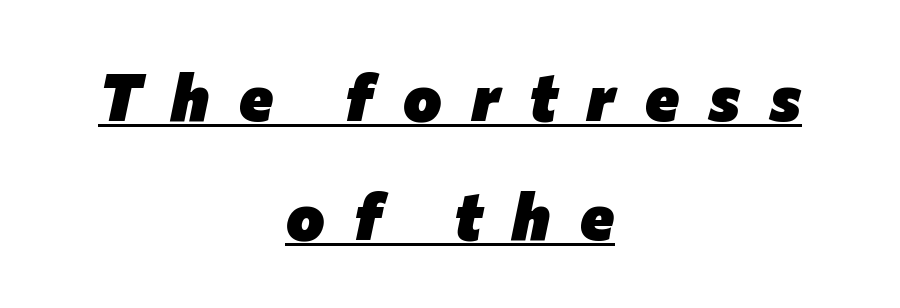
This sample is center-justified, so both line endings float freely. Posture: slanted. This sample has the flowing, uneven cadence of proportional lettering. Tracking value appears strongly positive — letters spread wide. Compared with undecorated copy, this sample adds a rule below the words.
